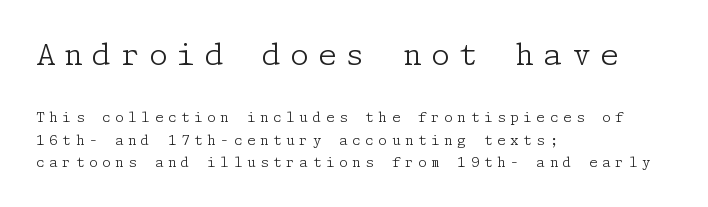
The image shows 30 px light serif type, upright; set left-aligned, normal line spacing (1.61x), unusually wide letter spacing (+0.32 em), not underlined; the first (top) block is 2.14x larger; low stroke contrast and a medium x-height.
